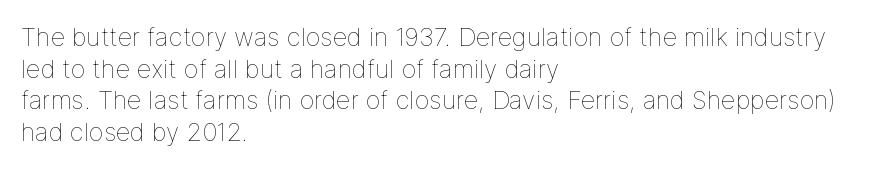
Q: Is the text bold? A: No.
Q: Is the text italic (slanted)? A: No, it is upright.
Q: Is the text underlined? A: No.
Q: How is the paragraph aligned? A: Left-aligned.
Q: Is the spacing between letters normal or unusually wide? A: Normal.
Q: Is the spacing between lines tight, normal or loose? A: Normal.
